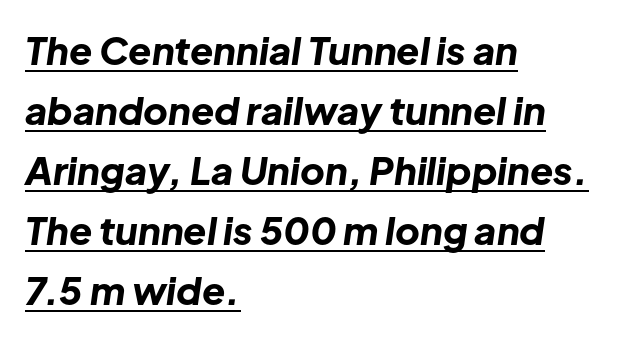
{"italic": "yes", "lean": "right", "slant_degrees": 8, "bold": "yes", "weight": "bold", "width": "normal", "stroke_contrast": "low", "x_height": "medium", "monospaced": "no", "underline": "yes", "align": "left", "line_spacing": "normal", "line_spacing_ratio": 1.58, "letter_spacing": "normal", "letter_spacing_em": 0.0, "glyph_px": 38}
